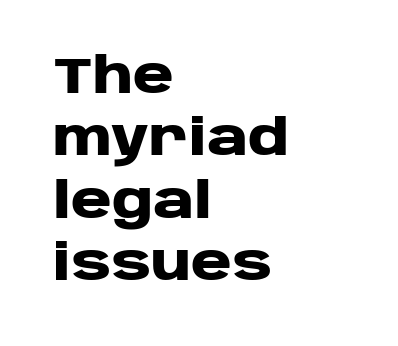
Regarding serifs, this sample does without them. The rows are spaced the way most documents space them. The letters advance in unequal steps, a hallmark of proportional type. It's the straight-up-and-down kind of type.
